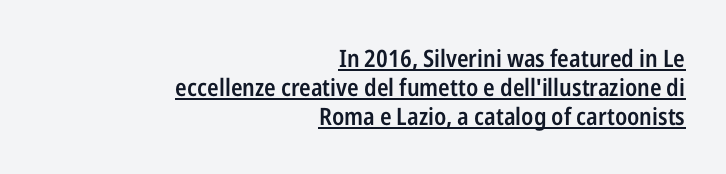
This is the regular roman posture of the typeface. Is the type bold? Partly — it's a semibold, heavier than regular but not fully bold. No extra tracking has been applied to these lines. This sample carries an underscore along the baseline area. Alignment: flush right.
